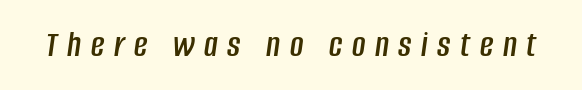
{"italic": "yes", "lean": "right", "slant_degrees": 8, "width": "condensed", "stroke_contrast": "low", "x_height": "large", "monospaced": "no", "underline": "no", "letter_spacing": "wide", "letter_spacing_em": 0.26, "glyph_px": 37}
